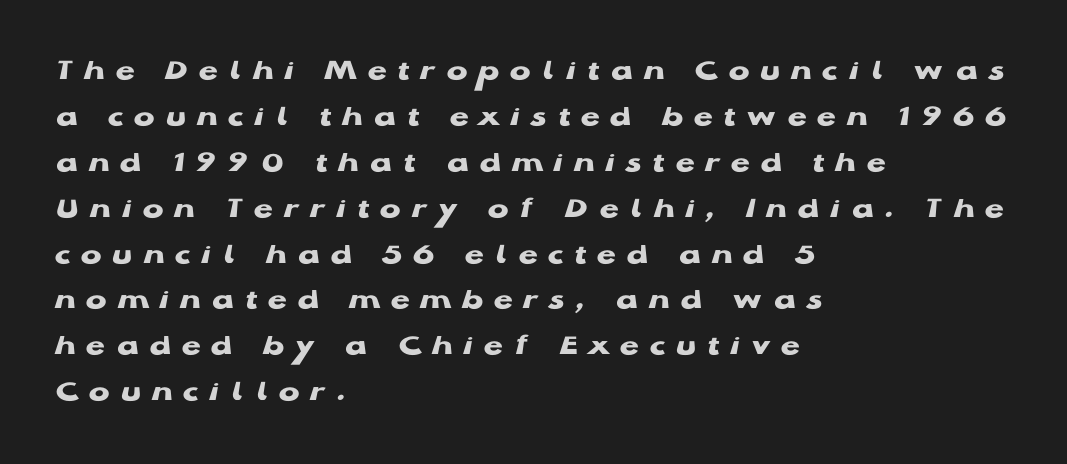
{"serif": "no", "italic": "no", "bold": "yes", "weight": "heavy", "width": "wide", "stroke_contrast": "low", "x_height": "medium", "monospaced": "no", "underline": "no", "align": "left", "line_spacing": "normal", "line_spacing_ratio": 1.48, "letter_spacing": "wide", "letter_spacing_em": 0.35, "glyph_px": 31}
